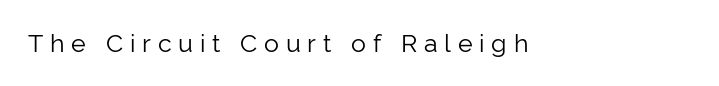
The image shows 25 px text type, upright; set unusually wide letter spacing (+0.27 em), not underlined.
